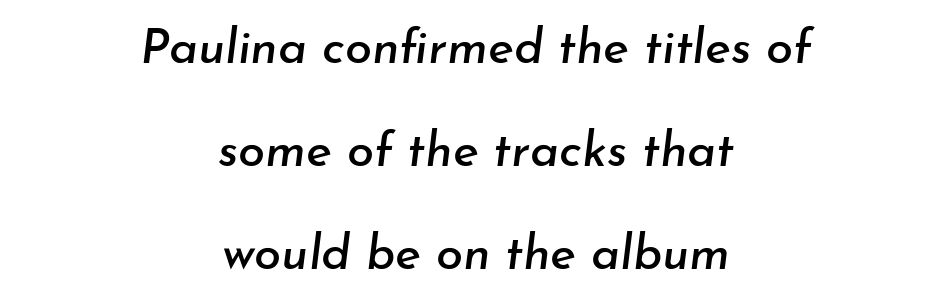
Which margin do the lines hug? Neither — every line sits in the middle. Rows of type keep a wide berth in the vertical direction. The face used here has a pronounced slope to its letters. Glyph-to-glyph distance matches everyday printed text. This rendering features lettering with no underline. Spacing verdict: proportional, widths tailored to each character.
